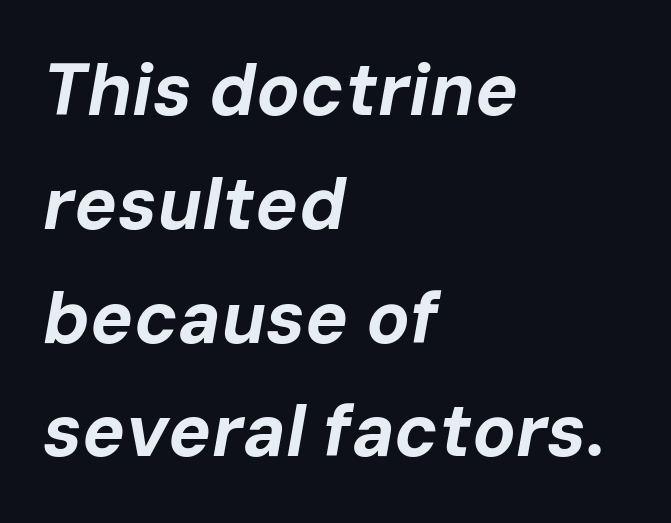
{"italic": "yes", "lean": "right", "slant_degrees": 10, "bold": "yes", "weight": "bold", "width": "normal", "stroke_contrast": "low", "x_height": "medium", "monospaced": "no", "underline": "no", "align": "left", "line_spacing": "normal", "line_spacing_ratio": 1.58, "letter_spacing": "normal", "letter_spacing_em": 0.0, "glyph_px": 72}
